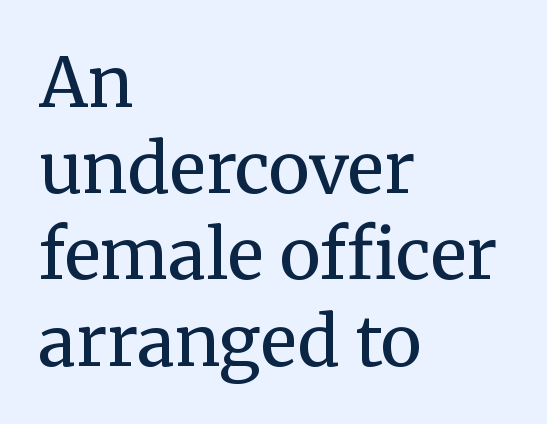
{"serif": "yes", "italic": "no", "bold": "no", "weight": "regular", "width": "normal", "stroke_contrast": "medium", "x_height": "medium", "monospaced": "no", "underline": "no", "align": "left", "line_spacing": "normal", "line_spacing_ratio": 1.25, "letter_spacing": "normal", "letter_spacing_em": 0.0, "glyph_px": 69}
